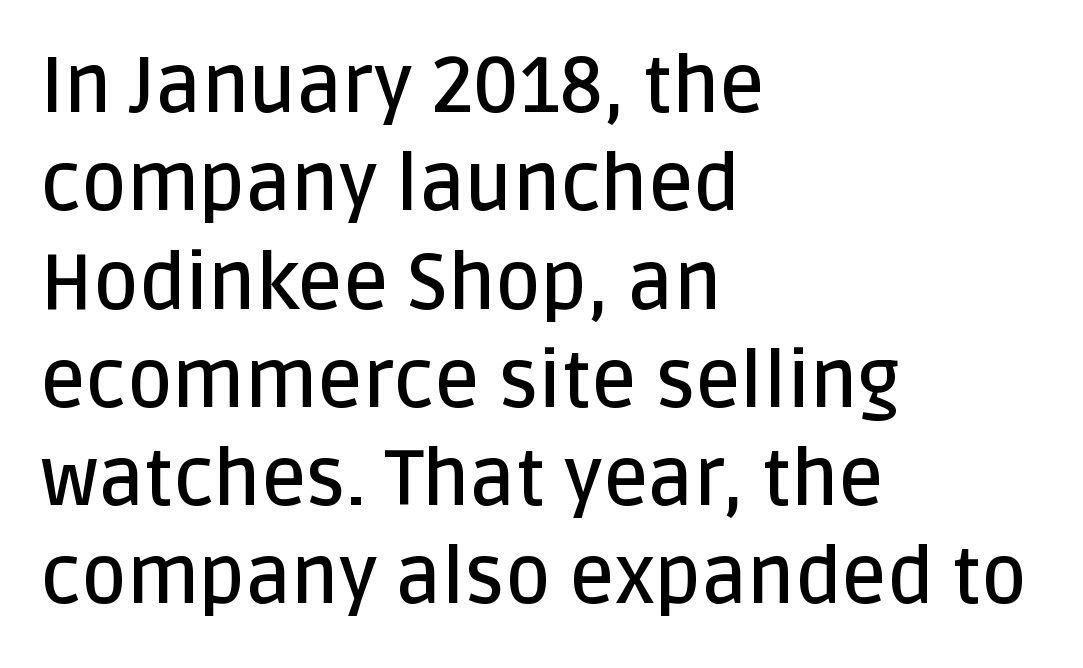
{"serif": "no", "italic": "no", "bold": "semi", "weight": "semibold", "width": "normal", "stroke_contrast": "low", "x_height": "large", "monospaced": "no", "underline": "no", "align": "left", "line_spacing": "normal", "line_spacing_ratio": 1.26, "letter_spacing": "normal", "letter_spacing_em": 0.0, "glyph_px": 78}
